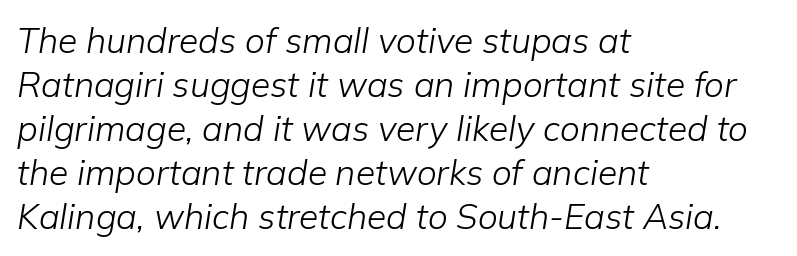
Q: Is the text bold? A: No.
Q: Is the text italic (slanted)? A: Yes, it leans right by about 9 degrees.
Q: Is the text underlined? A: No.
Q: How is the paragraph aligned? A: Left-aligned.
Q: Is the spacing between letters normal or unusually wide? A: Normal.
Q: Is the spacing between lines tight, normal or loose? A: Normal.
Q: Width (condensed, normal, or wide)? A: Normal.
Q: Stroke contrast? A: Low.
Q: x-height? A: Medium.
Q: Monospaced? A: No.
